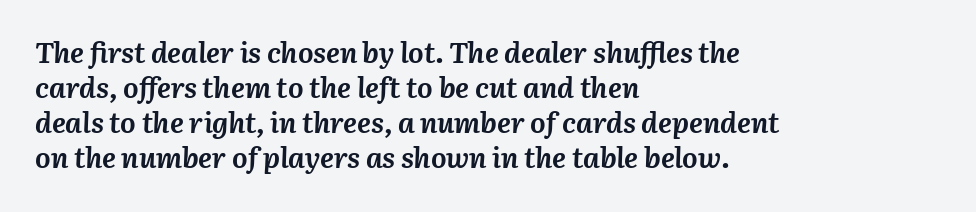
The image shows 29 px semibold type, italic (leaning right); set left-aligned, line spacing 1.21x, normal letter spacing, not underlined; medium stroke contrast and a medium x-height.
